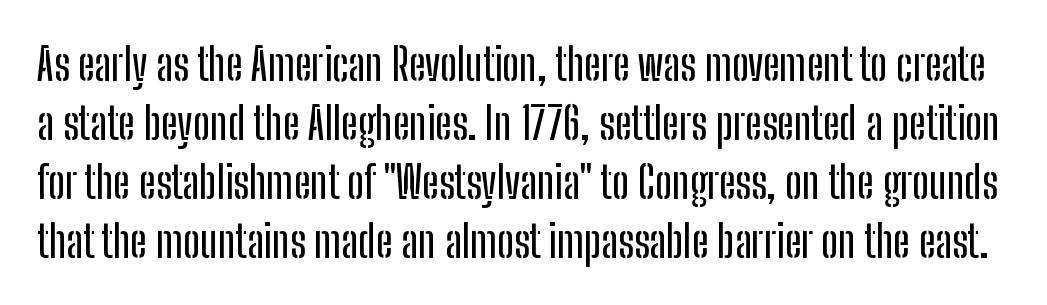
Q: Is the text italic (slanted)? A: No, it is upright.
Q: Is the typeface a serif or a sans-serif typeface? A: Sans-serif.
Q: Is the text underlined? A: No.
Q: Is the spacing between letters normal or unusually wide? A: Normal.
Q: Is the spacing between lines tight, normal or loose? A: Normal.
Q: Width (condensed, normal, or wide)? A: Condensed.
Q: Stroke contrast? A: Low.
Q: x-height? A: Medium.
Q: Monospaced? A: No.
